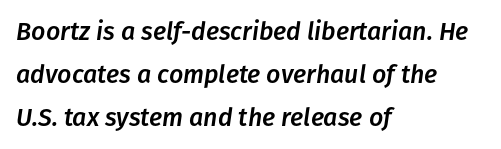
{"italic": "yes", "lean": "right", "slant_degrees": 8, "underline": "no", "align": "left", "line_spacing_ratio": 1.72, "letter_spacing": "normal", "letter_spacing_em": 0.0, "glyph_px": 25}
